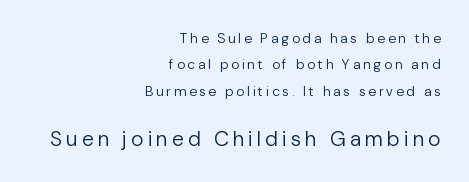
The image shows 21 px text type, upright; set right-aligned, line spacing 1.88x, unusually wide letter spacing (+0.22 em), not underlined; the second (bottom) block is 1.5x larger.
